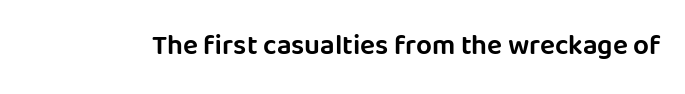
Glyph-to-glyph distance matches everyday printed text. Character widths vary here, with narrow letters taking less room than wide ones. Serif or sans? Sans — the stroke terminals are bare. Type without underlining. A typesetter would mark this as roman, not italic.
